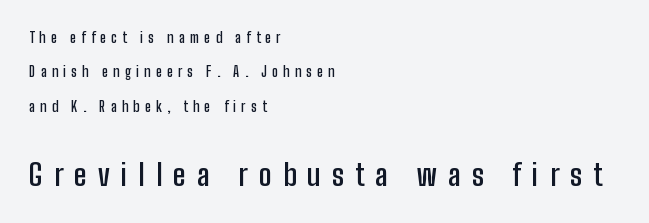
{"serif": "no", "italic": "no", "bold": "semi", "weight": "semibold", "width": "condensed", "stroke_contrast": "low", "x_height": "medium", "monospaced": "no", "underline": "no", "align": "left", "line_spacing": "loose", "line_spacing_ratio": 2.46, "letter_spacing": "wide", "letter_spacing_em": 0.37, "larger_block": "second", "size_ratio": 2.14, "glyph_px": 30}
